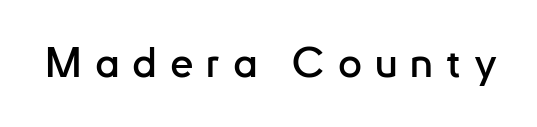
{"serif": "no", "italic": "no", "width": "normal", "stroke_contrast": "low", "x_height": "small", "monospaced": "no", "underline": "no", "letter_spacing": "wide", "letter_spacing_em": 0.31, "glyph_px": 42}
